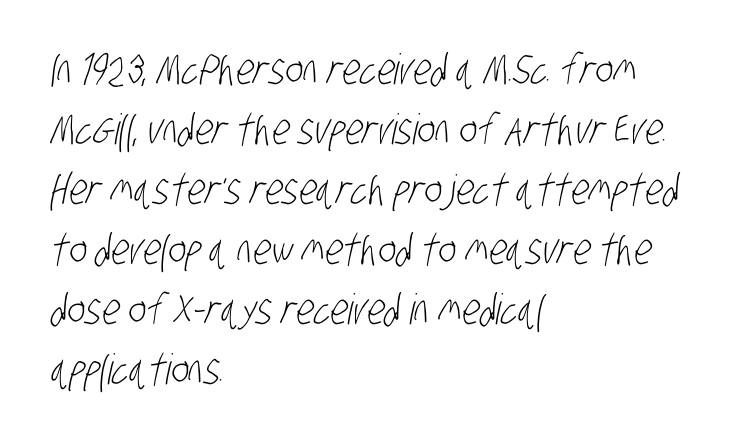
The passage shown is not bold in any degree. This rendering leaves character spacing at its baseline value. Teacher's note: observe the even left margin — that is flush-left alignment. The words here are not underlined. Looks like regular typesetting: each glyph gets only the width it needs. The characters display no serif detailing; their extremities are plain.
